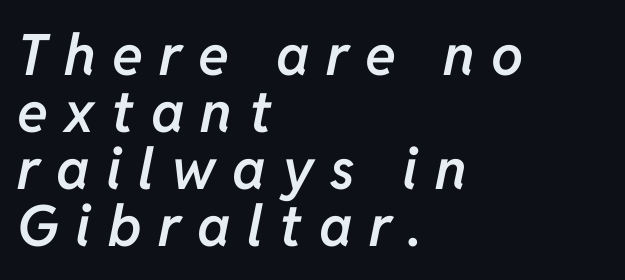
Q: Is the text bold? A: Semi-bold.
Q: Is the text italic (slanted)? A: Yes, it leans right by about 11 degrees.
Q: Is the text underlined? A: No.
Q: How is the paragraph aligned? A: Left-aligned.
Q: Is the spacing between letters normal or unusually wide? A: Unusually wide.
Q: Is the spacing between lines tight, normal or loose? A: Tight.
Q: Width (condensed, normal, or wide)? A: Normal.
Q: Stroke contrast? A: Low.
Q: x-height? A: Medium.
Q: Monospaced? A: No.
